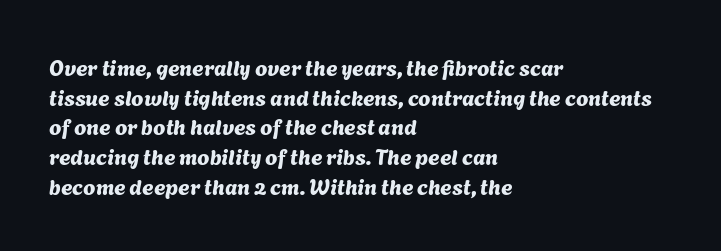
Q: Is the text underlined? A: No.
Q: How is the paragraph aligned? A: Left-aligned.
Q: Is the spacing between letters normal or unusually wide? A: Normal.
Q: Is the spacing between lines tight, normal or loose? A: Normal.
